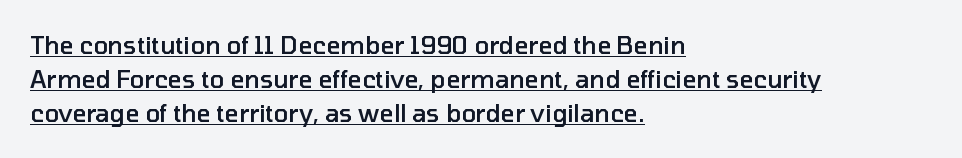
The image shows 24 px text type, upright; set left-aligned, normal line spacing (1.42x), normal letter spacing, underlined.
